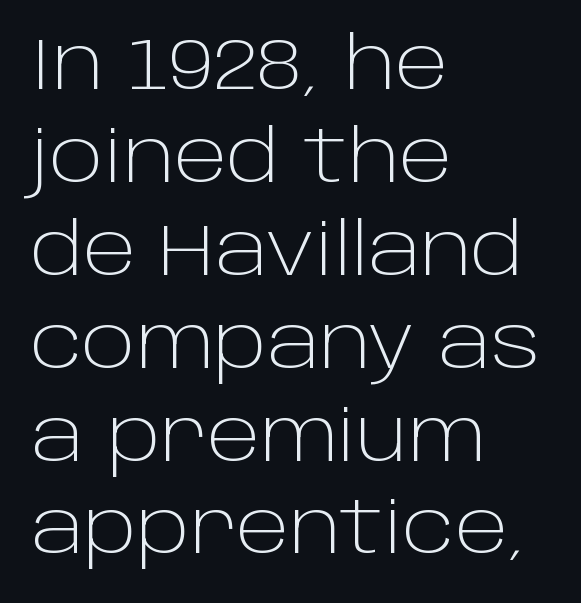
{"serif": "no", "italic": "no", "bold": "no", "weight": "light", "width": "normal", "stroke_contrast": "low", "x_height": "large", "monospaced": "no", "underline": "no", "align": "left", "line_spacing": "normal", "line_spacing_ratio": 1.29, "letter_spacing": "normal", "letter_spacing_em": 0.0, "glyph_px": 72}
